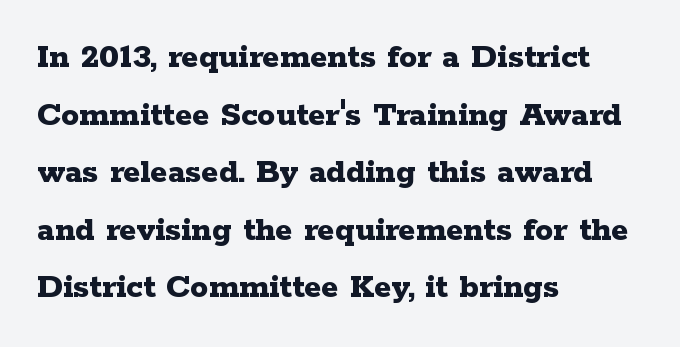
The image shows 36 px bold, wide serif type, upright; set left-aligned, normal line spacing (1.6x), normal letter spacing, not underlined; low stroke contrast and a medium x-height.
